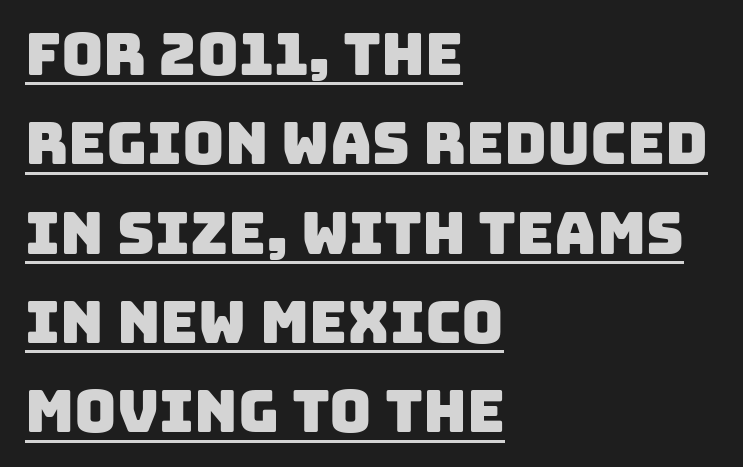
Q: Is the typeface a serif or a sans-serif typeface? A: Sans-serif.
Q: Is the text underlined? A: Yes.
Q: How is the paragraph aligned? A: Left-aligned.
Q: Is the spacing between letters normal or unusually wide? A: Normal.
Q: Is the spacing between lines tight, normal or loose? A: Normal.
Q: Width (condensed, normal, or wide)? A: Normal.
Q: Stroke contrast? A: Low.
Q: x-height? A: Large.
Q: Monospaced? A: No.
